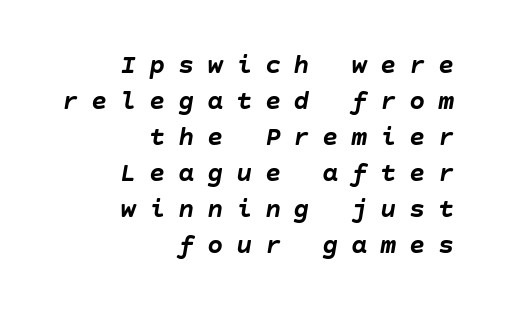
The image shows 27 px bold type, italic (leaning right); set right-aligned, normal line spacing (1.33x), unusually wide letter spacing (+0.47 em), not underlined.
